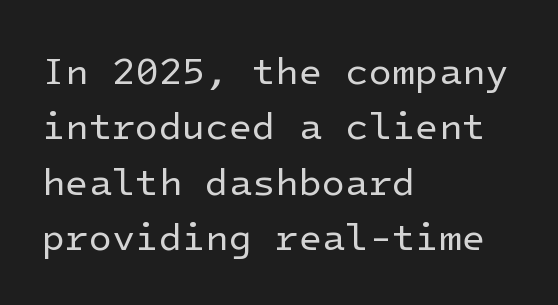
Q: Is the text bold? A: No.
Q: Is the text italic (slanted)? A: No, it is upright.
Q: Is the typeface a serif or a sans-serif typeface? A: Sans-serif.
Q: Is the text underlined? A: No.
Q: How is the paragraph aligned? A: Left-aligned.
Q: Is the spacing between letters normal or unusually wide? A: Normal.
Q: Is the spacing between lines tight, normal or loose? A: Normal.
Q: Width (condensed, normal, or wide)? A: Normal.
Q: Stroke contrast? A: Low.
Q: x-height? A: Medium.
